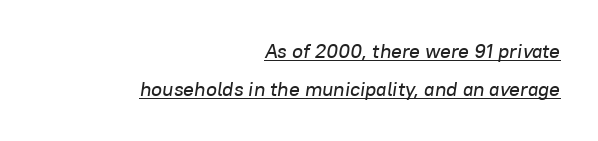
The image shows 20 px text type, italic (leaning right); set right-aligned, loose line spacing (1.91x), normal letter spacing, underlined.
